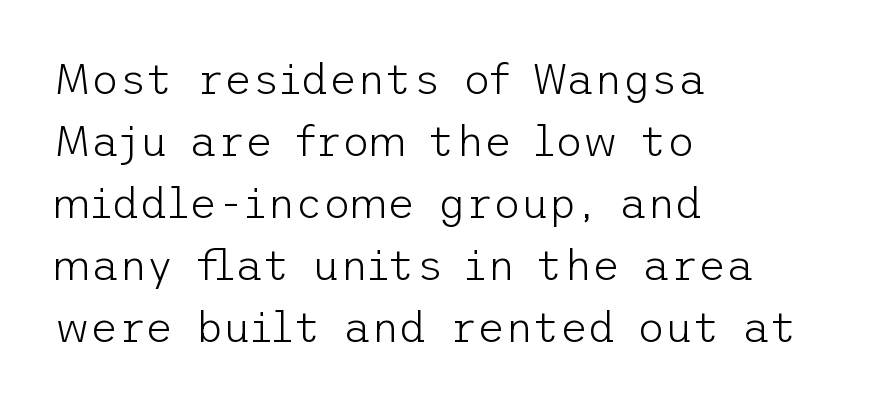
A bare baseline throughout the passage. Is this a sans? Yes — the strokes have no serifs. In CSS terms this would be text-align: left. The type is set solid horizontally, with unmodified tracking. Counters stay open thanks to moderate or lighter strokes. Successive baselines arrive at the customary interval.
